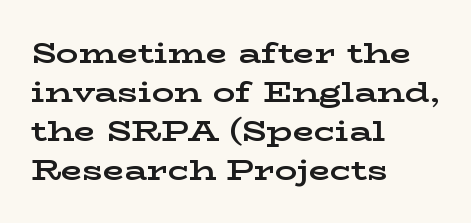
{"serif": "yes", "italic": "no", "bold": "yes", "weight": "bold", "width": "wide", "stroke_contrast": "low", "x_height": "medium", "monospaced": "no", "underline": "no", "align": "left", "line_spacing": "normal", "line_spacing_ratio": 1.39, "letter_spacing": "normal", "letter_spacing_em": 0.0, "glyph_px": 28}
